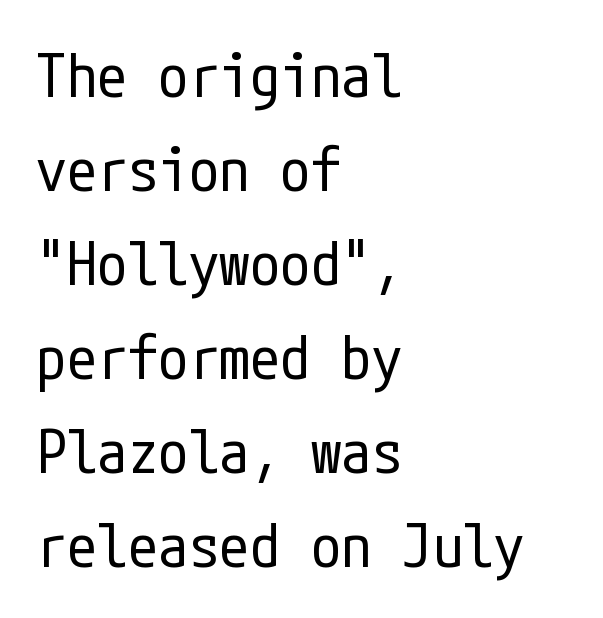
{"serif": "no", "italic": "no", "bold": "no", "weight": "regular", "width": "condensed", "stroke_contrast": "low", "x_height": "medium", "underline": "no", "align": "left", "line_spacing": "normal", "line_spacing_ratio": 1.54, "letter_spacing": "normal", "letter_spacing_em": 0.0, "glyph_px": 61}
